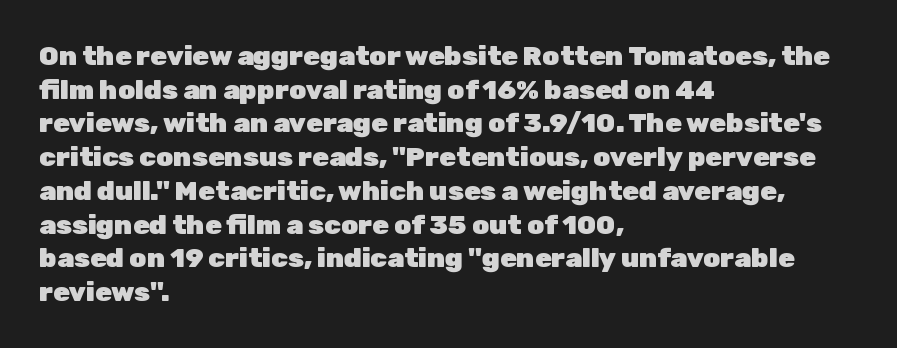
The image shows 27 px bold type, upright; set left-aligned, normal line spacing (1.25x), normal letter spacing, not underlined.
